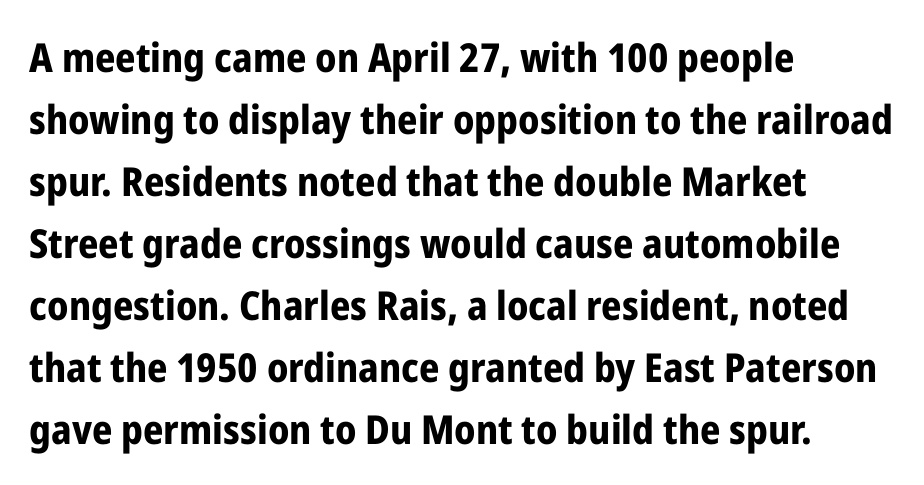
The image shows 40 px bold, condensed sans-serif type, upright; set left-aligned, normal line spacing (1.55x), normal letter spacing, not underlined; low stroke contrast and a medium x-height.
